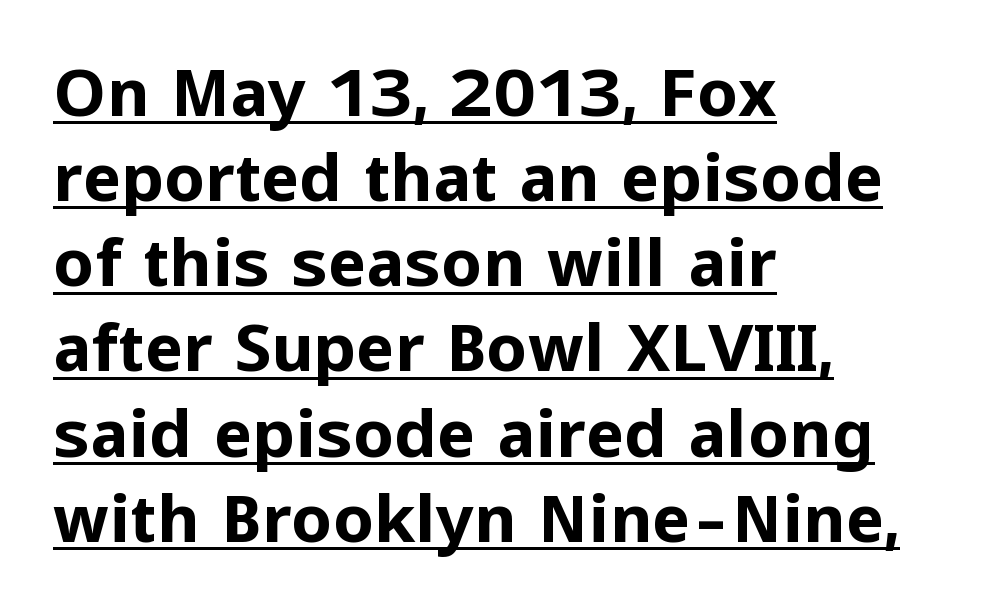
Q: Is the text bold? A: Yes.
Q: Is the text italic (slanted)? A: No, it is upright.
Q: Is the typeface a serif or a sans-serif typeface? A: Sans-serif.
Q: Is the text underlined? A: Yes.
Q: How is the paragraph aligned? A: Left-aligned.
Q: Is the spacing between letters normal or unusually wide? A: Normal.
Q: Is the spacing between lines tight, normal or loose? A: Normal.
Q: Width (condensed, normal, or wide)? A: Normal.
Q: Stroke contrast? A: Low.
Q: x-height? A: Medium.
Q: Monospaced? A: No.
